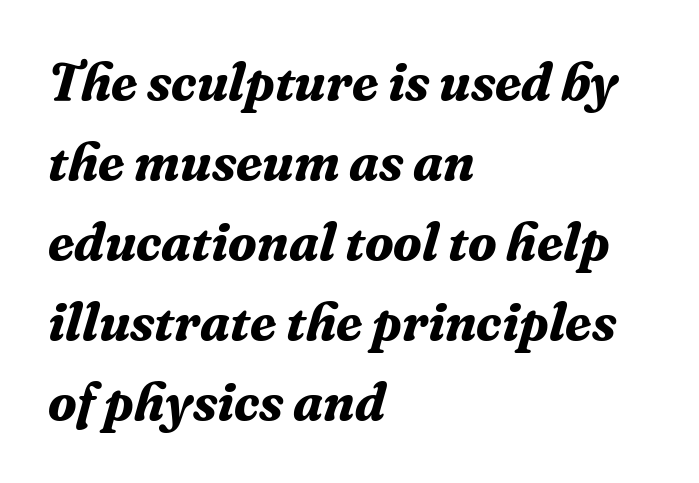
{"serif": "yes", "italic": "yes", "lean": "right", "slant_degrees": 16, "bold": "yes", "weight": "bold", "width": "normal", "stroke_contrast": "medium", "x_height": "medium", "monospaced": "no", "underline": "no", "align": "left", "line_spacing": "normal", "line_spacing_ratio": 1.51, "letter_spacing": "normal", "letter_spacing_em": 0.0, "glyph_px": 53}
